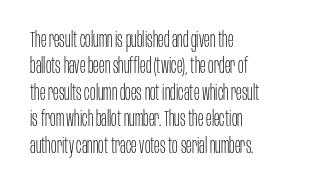
{"italic": "no", "bold": "no", "underline": "no", "align": "left", "line_spacing": "normal", "line_spacing_ratio": 1.26, "letter_spacing": "normal", "letter_spacing_em": 0.0, "glyph_px": 21}
